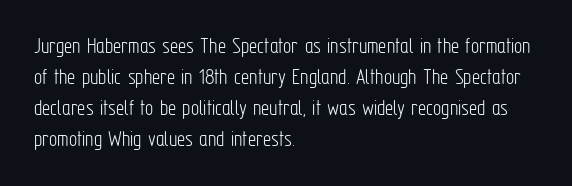
Posture: upright roman. The ragged edge is on the right, which tells us the setting is flush left. Reading down the column, the eye jumps a familiar distance to each next line. The specimen omits any rule beneath the text block's lines. The face looks like a standard text weight, possibly lighter.
